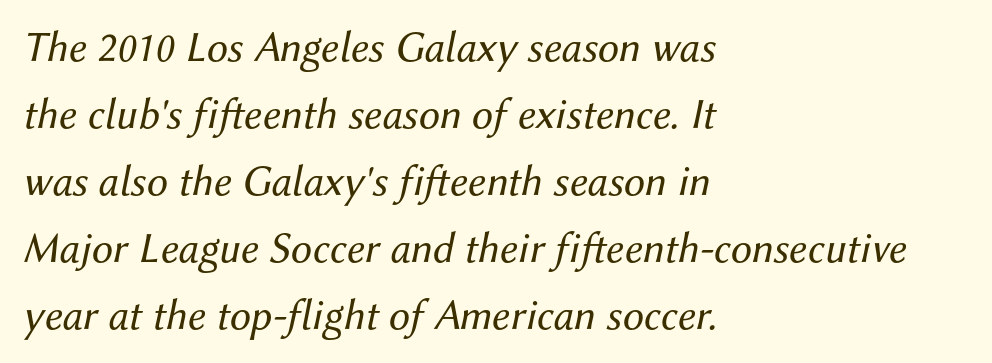
The weight tops out at a normal text grade. Between one letter and the next there's only the usual sliver of space. Underline: absent. Layout note: lines flush left. The face used here is proportionally spaced, like ordinary book or web type. If you drew a line through each stem, it would be angled.
